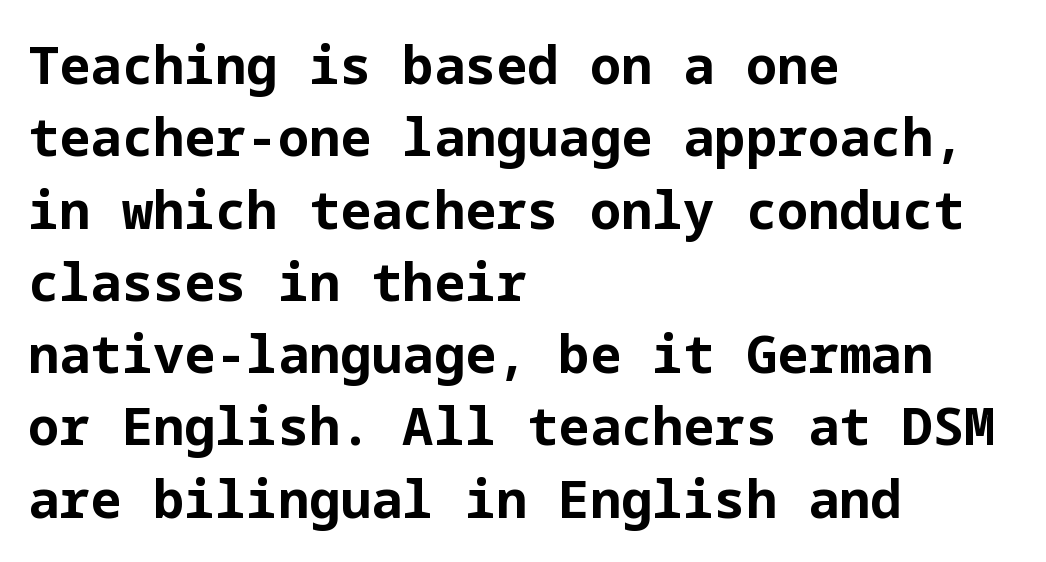
Heavy-handed strokes throughout: this text is bold. The axis of the letterforms is exactly vertical. Reading down the block, your eye returns to a fixed left position each line. Summary of vertical rhythm: regular, with standard interline spacing.
